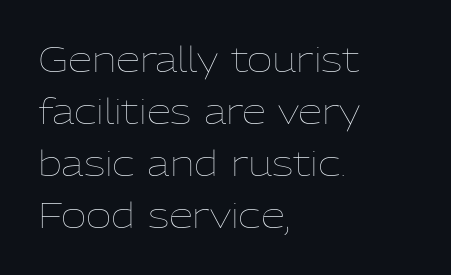
Q: Is the text bold? A: No.
Q: Is the text italic (slanted)? A: No, it is upright.
Q: Is the text underlined? A: No.
Q: How is the paragraph aligned? A: Left-aligned.
Q: Is the spacing between letters normal or unusually wide? A: Normal.
Q: Is the spacing between lines tight, normal or loose? A: Normal.
Q: Width (condensed, normal, or wide)? A: Normal.
Q: Stroke contrast? A: Low.
Q: x-height? A: Medium.
Q: Monospaced? A: No.
